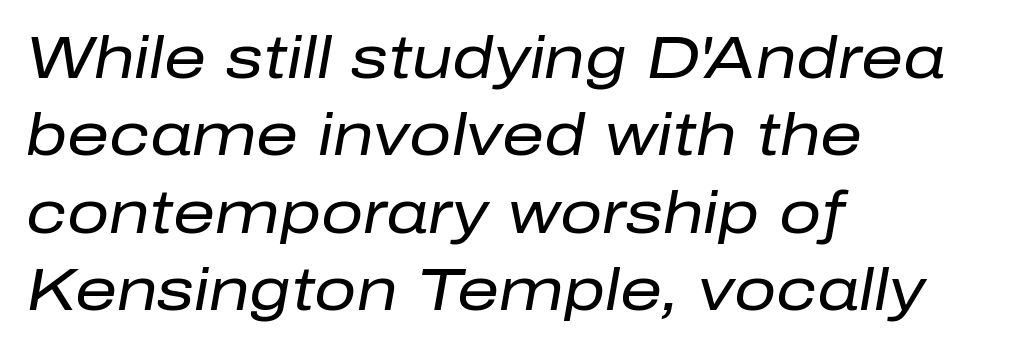
The image shows 59 px regular-weight type, italic (leaning right); set left-aligned, normal line spacing (1.31x), normal letter spacing, not underlined; low stroke contrast and a medium x-height.
